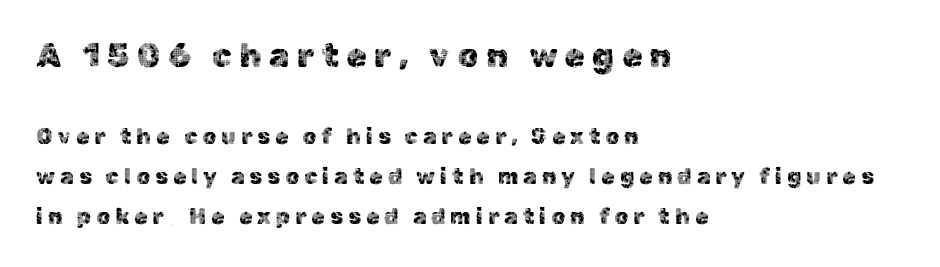
{"serif": "no", "italic": "no", "width": "normal", "x_height": "medium", "monospaced": "no", "underline": "no", "align": "left", "line_spacing_ratio": 1.83, "letter_spacing": "wide", "letter_spacing_em": 0.22, "larger_block": "first", "size_ratio": 1.5, "glyph_px": 33}
